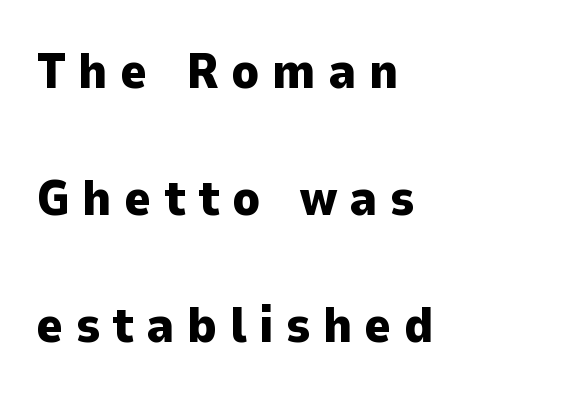
The letters are spread apart with noticeably loose tracking. Posture: straight, roman, zero tilt. Every row of glyphs begins at an identical x-position on the left. One glance says open: line gaps are wider than usual.
